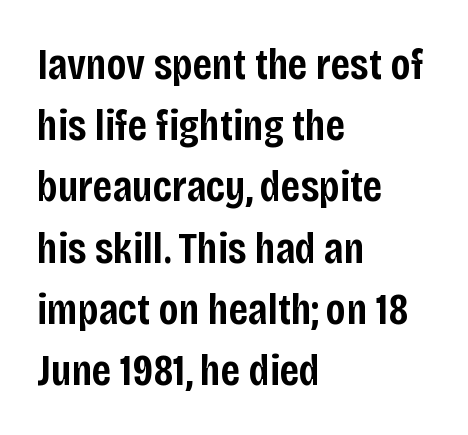
Q: Is the text bold? A: Semi-bold.
Q: Is the text italic (slanted)? A: No, it is upright.
Q: Is the typeface a serif or a sans-serif typeface? A: Sans-serif.
Q: Is the text underlined? A: No.
Q: How is the paragraph aligned? A: Left-aligned.
Q: Is the spacing between letters normal or unusually wide? A: Normal.
Q: Is the spacing between lines tight, normal or loose? A: Normal.
Q: Width (condensed, normal, or wide)? A: Condensed.
Q: Stroke contrast? A: Low.
Q: x-height? A: Large.
Q: Monospaced? A: No.
